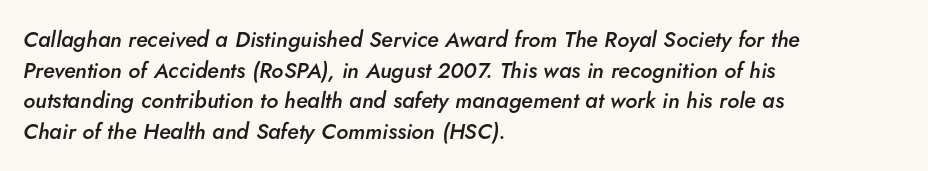
{"italic": "yes", "lean": "right", "slant_degrees": 5, "bold": "semi", "underline": "no", "align": "left", "line_spacing": "normal", "line_spacing_ratio": 1.39, "letter_spacing": "normal", "letter_spacing_em": 0.0, "glyph_px": 22}
